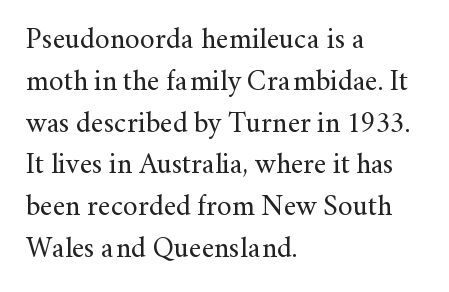
The characters are drawn with everyday or finer stroke widths. The lettering holds an erect, upright posture throughout. Regarding serifs, this sample has them. The passage shown is not underscored anywhere. Vertically, the passage feels balanced, rows spaced as you'd expect.
